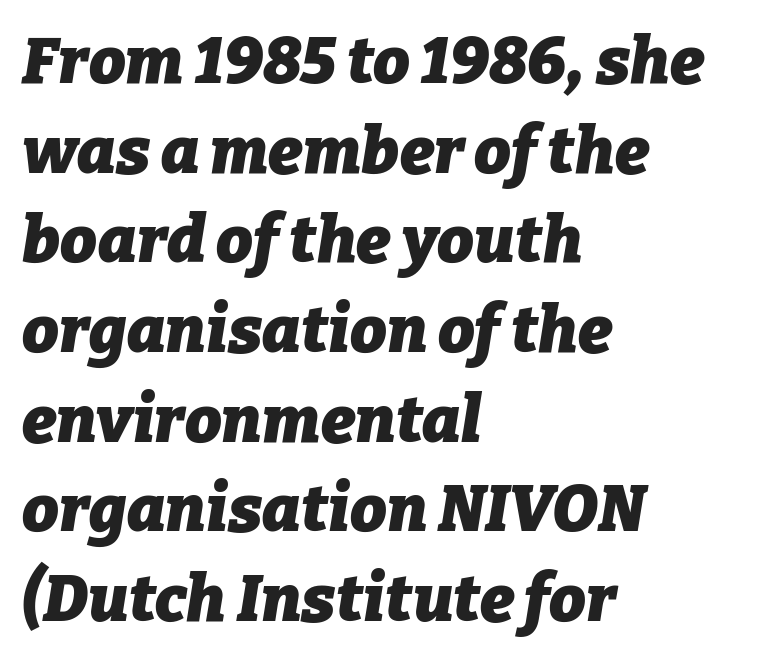
The image shows 65 px heavy type, italic (leaning right); set left-aligned, normal line spacing (1.38x), normal letter spacing, not underlined; low stroke contrast and a medium x-height.
